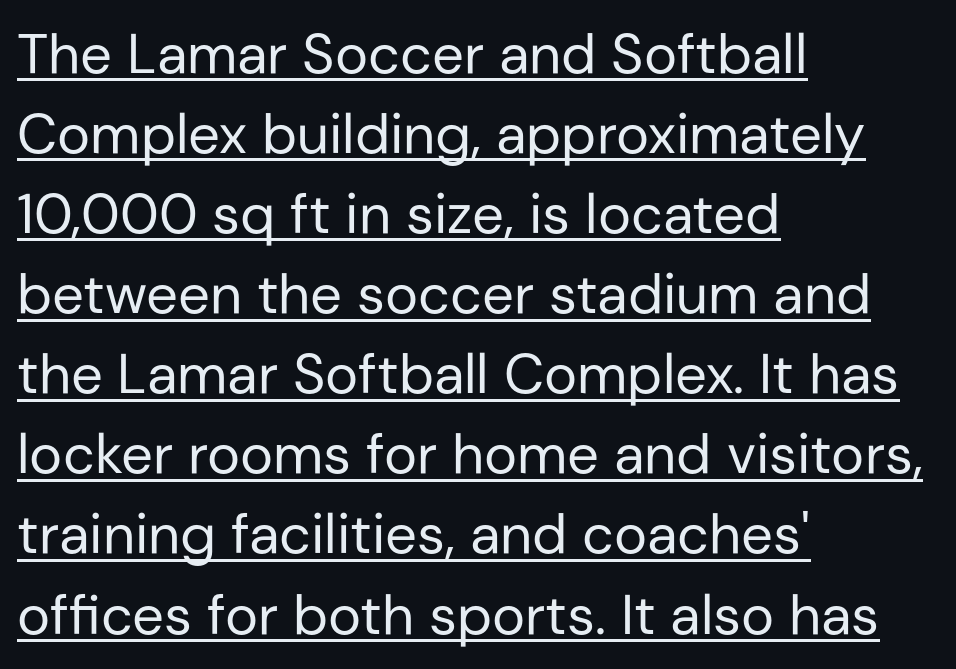
{"serif": "no", "italic": "no", "bold": "no", "weight": "regular", "width": "normal", "stroke_contrast": "low", "x_height": "medium", "monospaced": "no", "underline": "yes", "align": "left", "line_spacing": "normal", "line_spacing_ratio": 1.43, "letter_spacing": "normal", "letter_spacing_em": 0.0, "glyph_px": 56}
